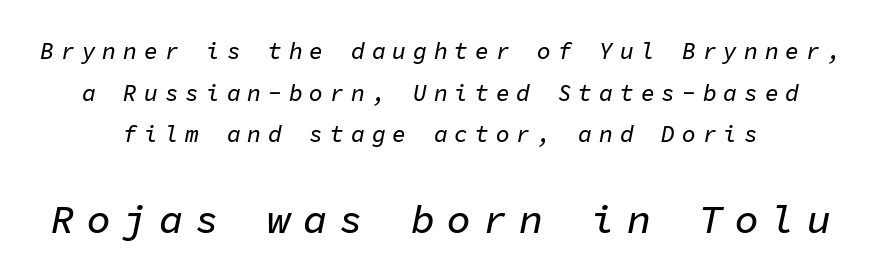
Q: Is the text italic (slanted)? A: Yes, it leans right by about 11 degrees.
Q: Is the text underlined? A: No.
Q: Is the spacing between letters normal or unusually wide? A: Unusually wide.
Q: Which block of text is set in a larger size, the first (top) or the second (bottom)? A: The second (bottom) one.
Q: Width (condensed, normal, or wide)? A: Normal.
Q: Stroke contrast? A: Low.
Q: x-height? A: Medium.
Q: Monospaced? A: Yes.
